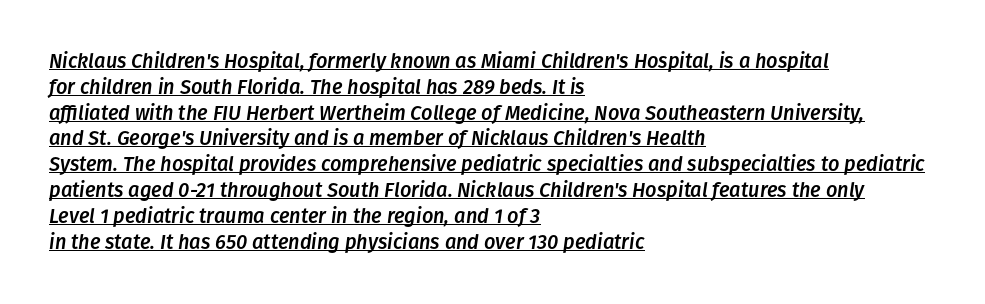
The image shows 20 px text type, italic (leaning right); set left-aligned, normal line spacing (1.29x), normal letter spacing, underlined.
